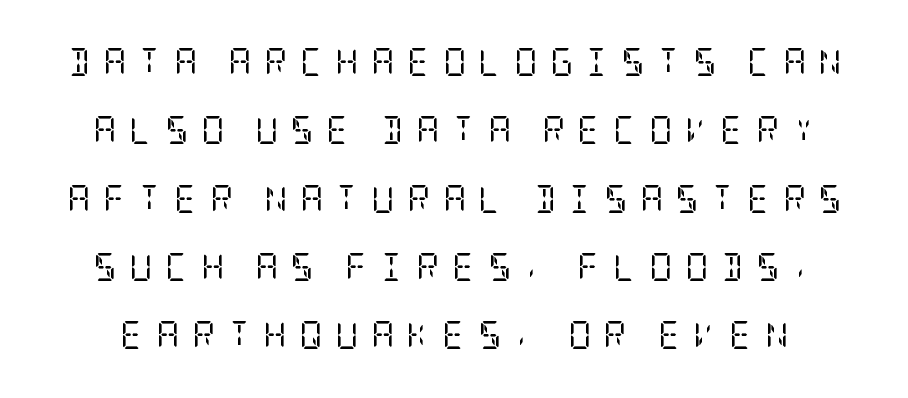
{"serif": "yes", "italic": "no", "bold": "no", "weight": "regular", "width": "condensed", "stroke_contrast": "low", "x_height": "large", "underline": "no", "line_spacing": "loose", "line_spacing_ratio": 2.44, "letter_spacing": "wide", "letter_spacing_em": 0.46, "glyph_px": 28}
